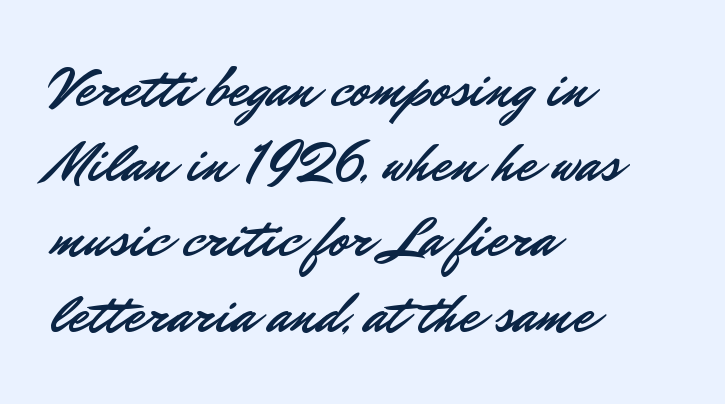
{"serif": "no", "width": "normal", "stroke_contrast": "low", "x_height": "small", "monospaced": "no", "underline": "no", "align": "left", "line_spacing": "normal", "line_spacing_ratio": 1.32, "letter_spacing": "normal", "letter_spacing_em": 0.0, "glyph_px": 57}
